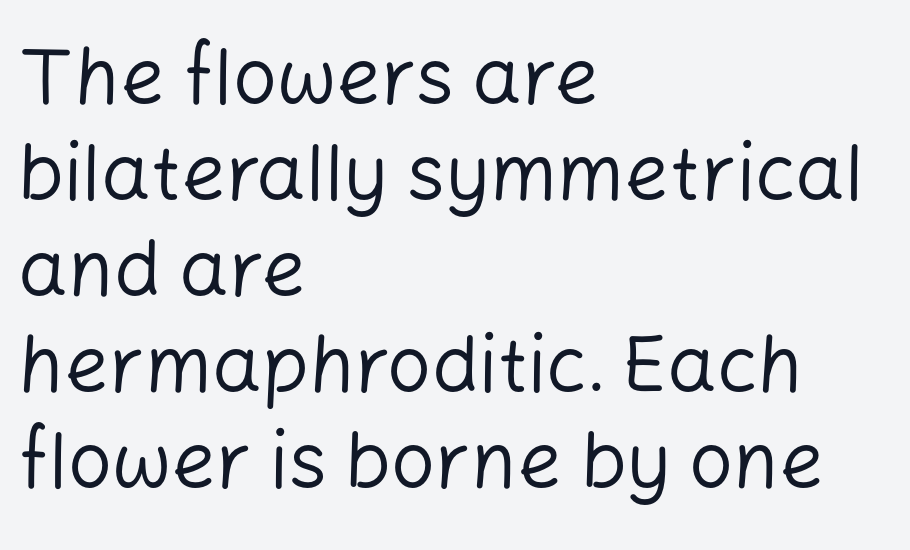
The passage shown is typed in a proportional face where columns would drift. Note: no serifs on the glyphs. Heft: none added — not bold. Each row of text sits above clean, open space.
